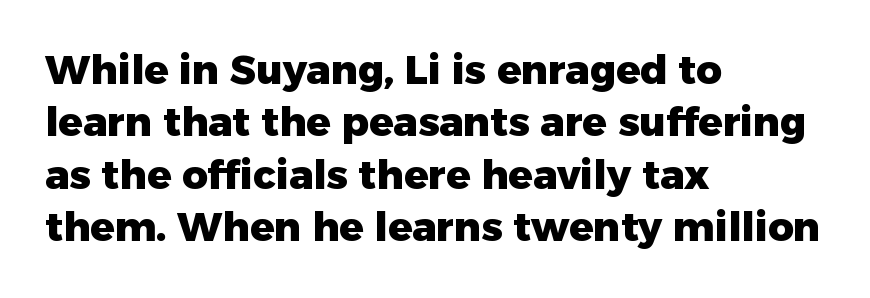
Every row of glyphs begins at an identical x-position on the left. A typesetter would call this leading conventional body-copy spacing. This is roman type, the default non-slanted kind. Is the type bold? Yes — the strokes are clearly thick and heavy.
